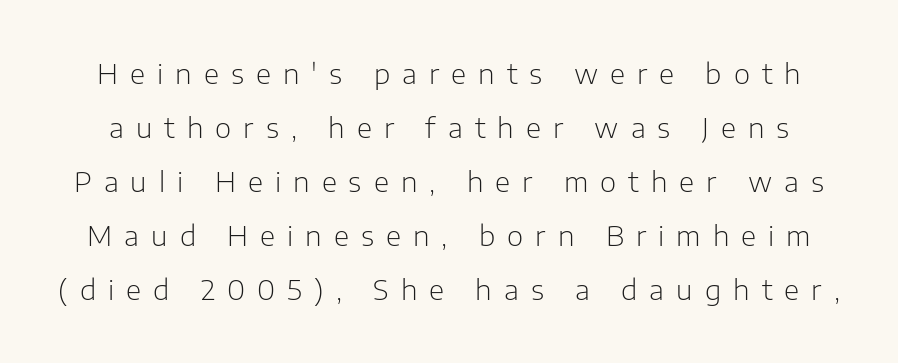
The strokes are not fattened; the text isn't bold. The rendering inserts visible extra space after every character. The letters advance in unequal steps, a hallmark of proportional type. Unmarked baselines from the first word to the last. These lines stand farther apart than default settings would place them. Nope, no serifs anywhere on these letters.
